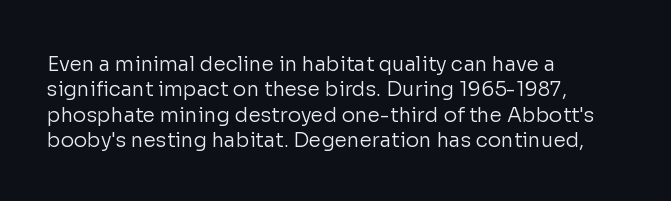
The image shows 20 px text type, upright; set left-aligned, normal line spacing (1.27x), normal letter spacing, not underlined.
